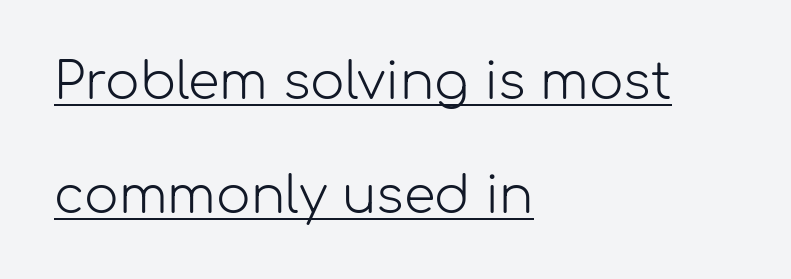
Each letter's strokes conclude bluntly, with no projecting serifs. Think standard paragraph weight, or any step lighter than that. A typographer would call this underscored text. The lines are spread far apart with generous leading. The letters advance in unequal steps, a hallmark of proportional type. Style check: upright.
